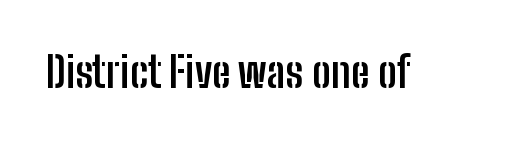
Q: Is the text bold? A: Yes.
Q: Is the text italic (slanted)? A: No, it is upright.
Q: Is the typeface a serif or a sans-serif typeface? A: Sans-serif.
Q: Is the text underlined? A: No.
Q: Is the spacing between letters normal or unusually wide? A: Normal.
Q: Width (condensed, normal, or wide)? A: Condensed.
Q: Stroke contrast? A: Low.
Q: x-height? A: Medium.
Q: Monospaced? A: No.
